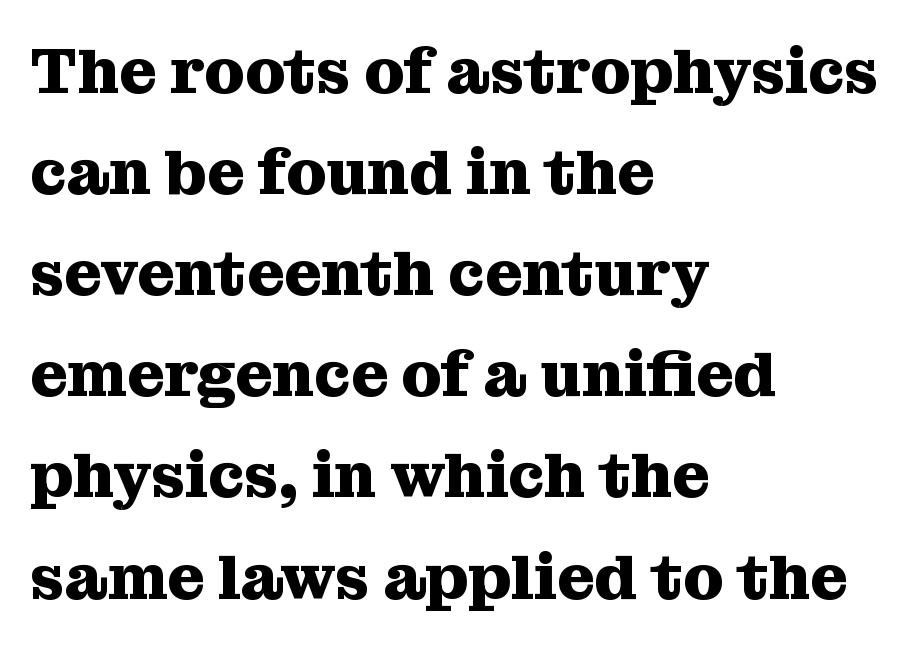
Q: Is the text bold? A: Yes.
Q: Is the text italic (slanted)? A: No, it is upright.
Q: Is the typeface a serif or a sans-serif typeface? A: Serif.
Q: Is the text underlined? A: No.
Q: How is the paragraph aligned? A: Left-aligned.
Q: Is the spacing between letters normal or unusually wide? A: Normal.
Q: Is the spacing between lines tight, normal or loose? A: Normal.
Q: Width (condensed, normal, or wide)? A: Normal.
Q: Stroke contrast? A: Medium.
Q: x-height? A: Medium.
Q: Monospaced? A: No.
